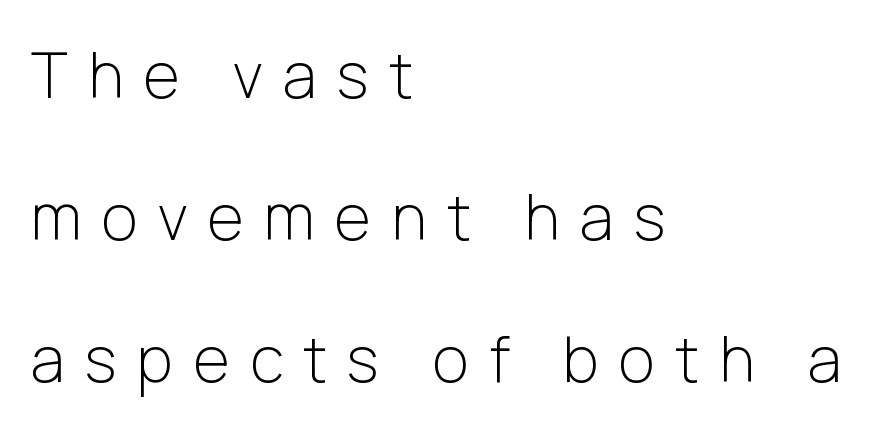
{"serif": "no", "italic": "no", "bold": "no", "weight": "light", "width": "normal", "stroke_contrast": "low", "x_height": "medium", "monospaced": "no", "underline": "no", "align": "left", "line_spacing": "loose", "line_spacing_ratio": 2.29, "letter_spacing": "wide", "letter_spacing_em": 0.33, "glyph_px": 62}
